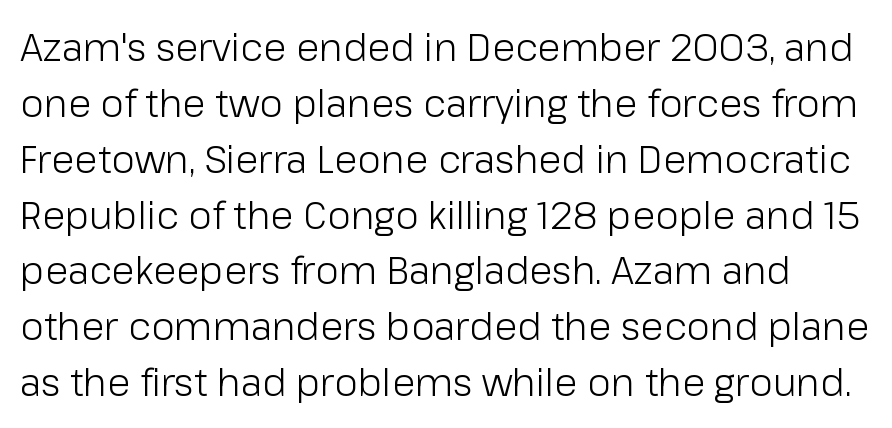
This sample keeps an unexceptional amount of space between lines. The foot of each line stays bare and open. Examine the stroke ends and you'll find no serifs. Unlike italic type, these characters show no tilt at all. Is the stroke heavy? The answer is a plain regular-or-lighter.
